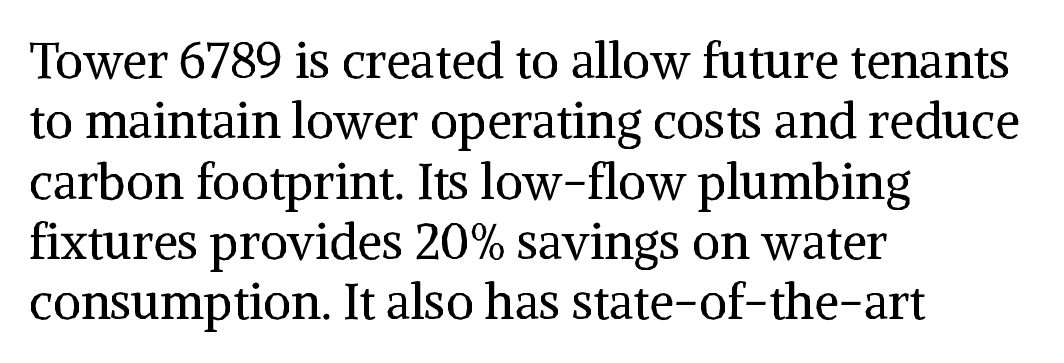
{"serif": "yes", "italic": "no", "bold": "no", "weight": "regular", "width": "normal", "stroke_contrast": "medium", "x_height": "medium", "monospaced": "no", "underline": "no", "align": "left", "line_spacing_ratio": 1.23, "letter_spacing": "normal", "letter_spacing_em": 0.0, "glyph_px": 49}
